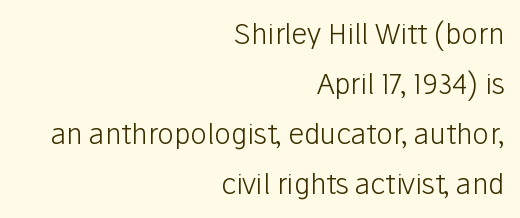
The specimen omits any rule beneath the text block's lines. Think of a printed novel: that variable character pitch is what you see here. A roman cut, with each character standing at attention. The face used here is a sans, in the tradition of grotesques and geometrics. The rendering keeps characters at their native spacing.
